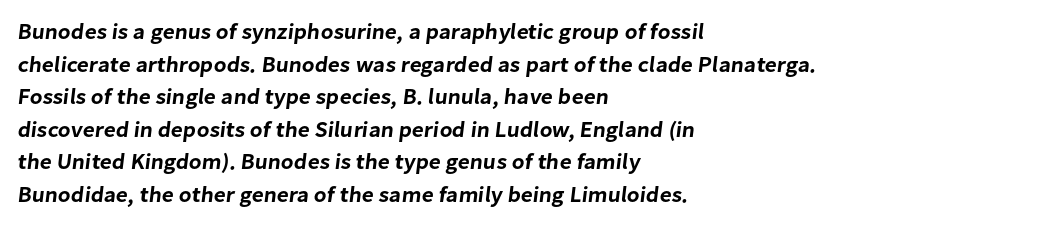
The image shows 22 px text type; set left-aligned, normal line spacing (1.48x), normal letter spacing, not underlined.
